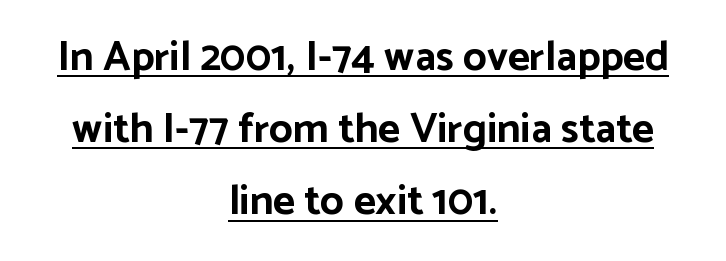
The image shows 42 px bold sans-serif type, upright; set centered, line spacing 1.72x, normal letter spacing, underlined; low stroke contrast and a medium x-height.
